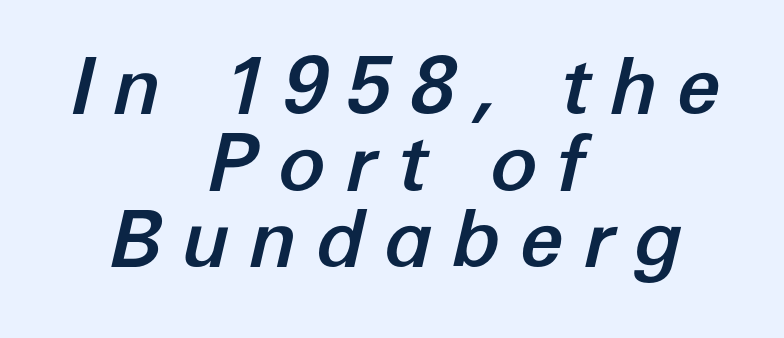
Students, observe: this is what under-led, compact text looks like. Line starts and ends both wander, symmetrically. Tracking value appears strongly positive — letters spread wide. Glance below the letters and you will spot only blank space. Here the designer chose a conventional face with non-uniform glyph widths.
